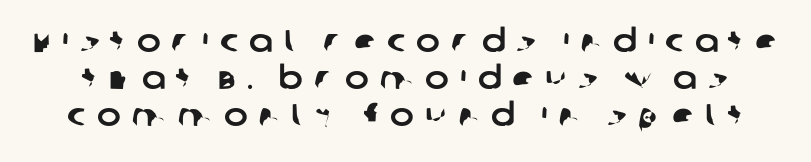
{"serif": "no", "width": "normal", "stroke_contrast": "low", "x_height": "large", "monospaced": "no", "underline": "no", "line_spacing_ratio": 1.16, "letter_spacing": "wide", "letter_spacing_em": 0.34, "glyph_px": 32}
